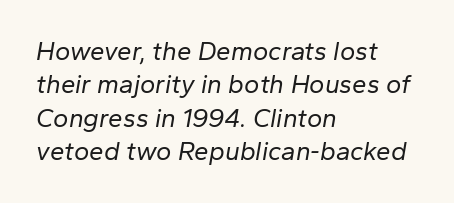
Q: Is the text bold? A: No.
Q: Is the text italic (slanted)? A: Yes, it leans right by about 10 degrees.
Q: Is the text underlined? A: No.
Q: How is the paragraph aligned? A: Left-aligned.
Q: Is the spacing between letters normal or unusually wide? A: Normal.
Q: Is the spacing between lines tight, normal or loose? A: Normal.
